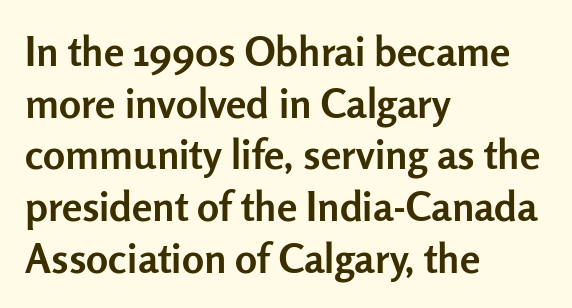
Spacing verdict: proportional, widths tailored to each character. These lines are set flush left with a ragged right edge. The horizontal fit of the characters is conventional and even. Nothing sits at the stroke ends, so this counts as sans-serif. A full-strength bold gives these letters their thick strokes.
